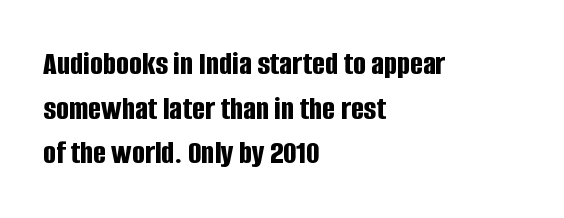
The image shows 34 px bold, condensed sans-serif type, upright; set left-aligned, normal line spacing (1.31x), normal letter spacing, not underlined; low stroke contrast and a large x-height.
